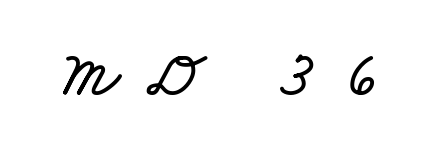
The image shows 65 px wide type; set unusually wide letter spacing (+0.42 em), not underlined; low stroke contrast and a small x-height.
